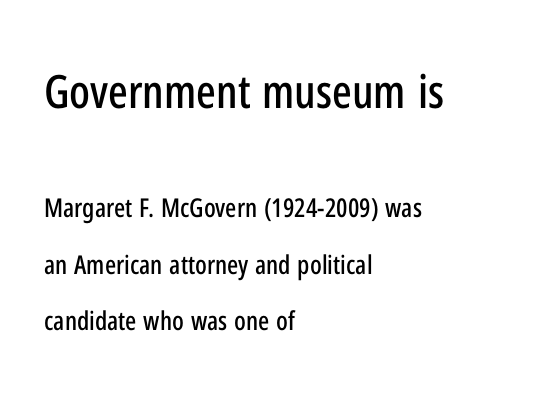
The image shows 46 px condensed sans-serif type, upright; set left-aligned, loose line spacing (2.18x), normal letter spacing, not underlined; the first (top) block is 1.77x larger; low stroke contrast and a medium x-height.
